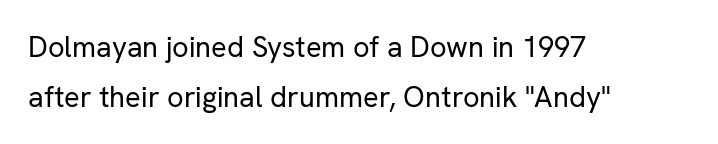
The image shows 29 px regular-weight sans-serif type, upright; set left-aligned, line spacing 1.71x, normal letter spacing, not underlined; low stroke contrast and a medium x-height.
